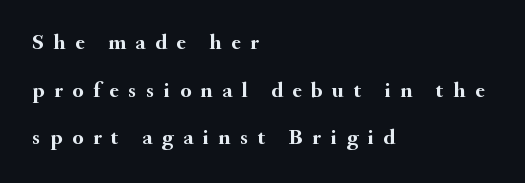
{"italic": "no", "bold": "yes", "underline": "no", "align": "left", "line_spacing": "loose", "line_spacing_ratio": 2.17, "letter_spacing": "wide", "letter_spacing_em": 0.44, "glyph_px": 22}
